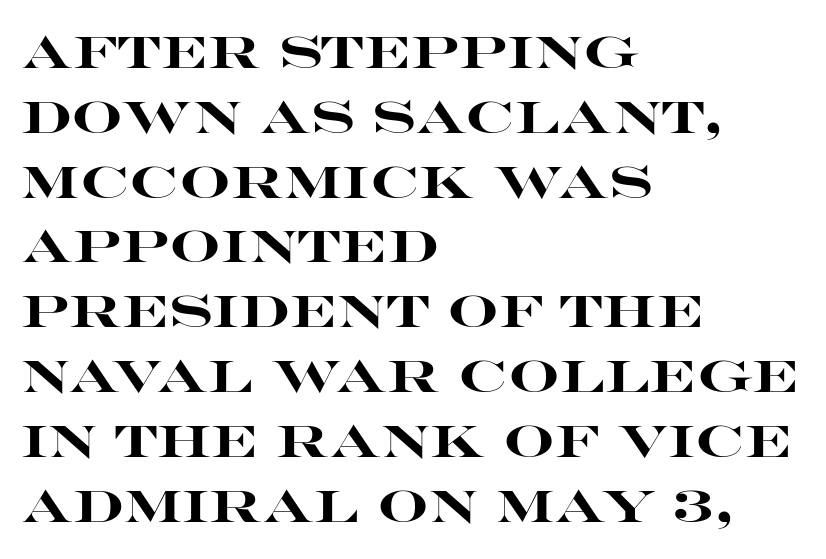
The image shows 45 px heavy, wide type, upright; set left-aligned, normal line spacing (1.44x), normal letter spacing, not underlined; high stroke contrast and a large x-height.
